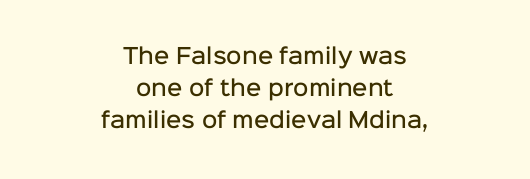
{"italic": "no", "bold": "semi", "underline": "no", "align": "center", "line_spacing": "normal", "line_spacing_ratio": 1.53, "letter_spacing": "normal", "letter_spacing_em": 0.0, "glyph_px": 21}
